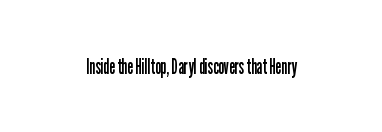
The image shows 21 px text type, upright; set normal letter spacing, not underlined.
